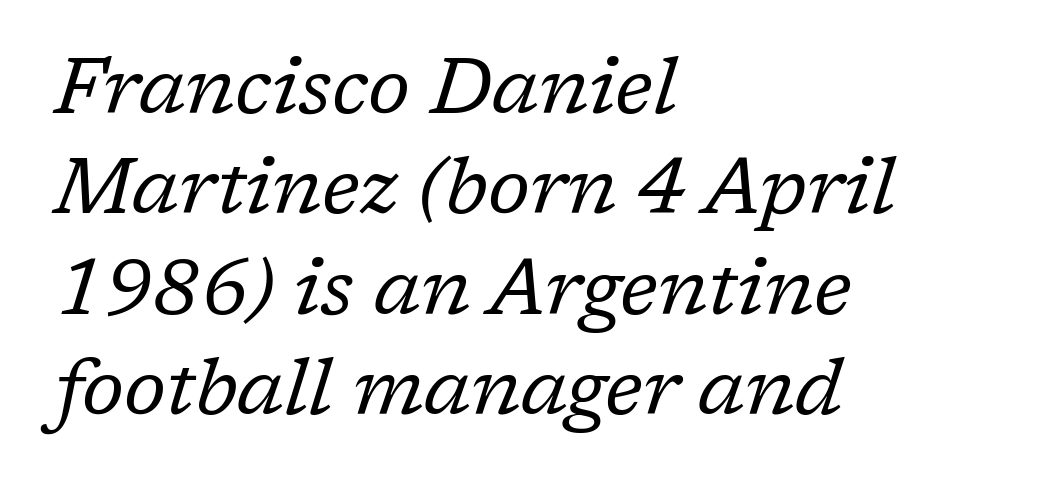
The letters advance in unequal steps, a hallmark of proportional type. These lines keep a tight, regular rhythm from letter to letter. No letter is thick-stroked: the sample isn't bold. Rows of type keep a routine distance in the vertical direction.
